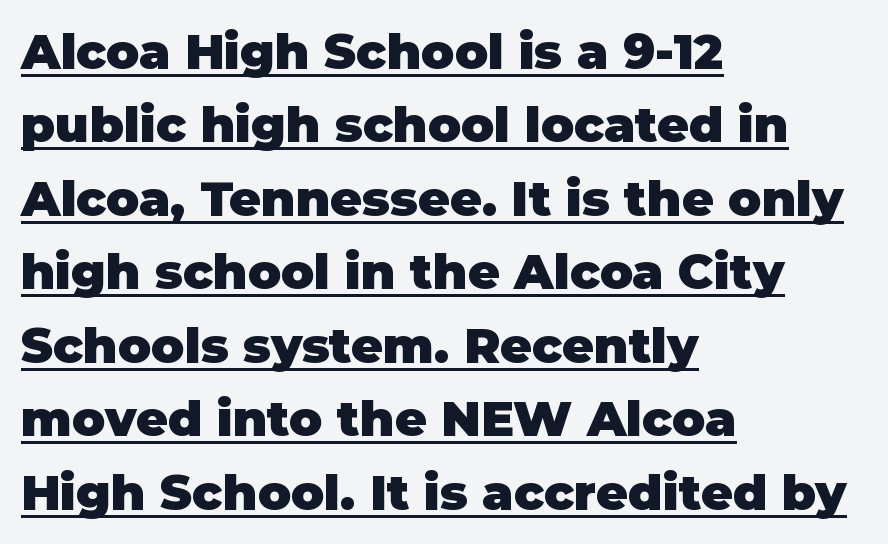
Grotesque or geometric, the face here clearly has no serifs. A typesetter would call this proportional, since set widths differ per character. Strokes here are thick enough to call this a true bold. This is underlined copy, the kind a proofreader might mark for attention.
